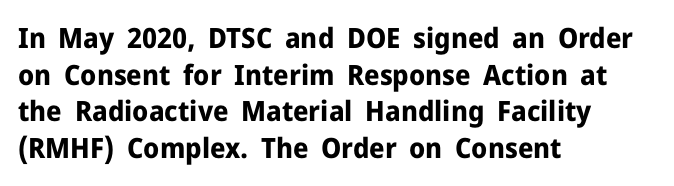
Compared with typical paragraphs, the rows here are spaced about the same. Is this a fixed-width face? No — the glyphs have proportional, varying widths. The line texture is even and compact thanks to regular tracking. Each glyph is drawn with heavy, bold strokes.
